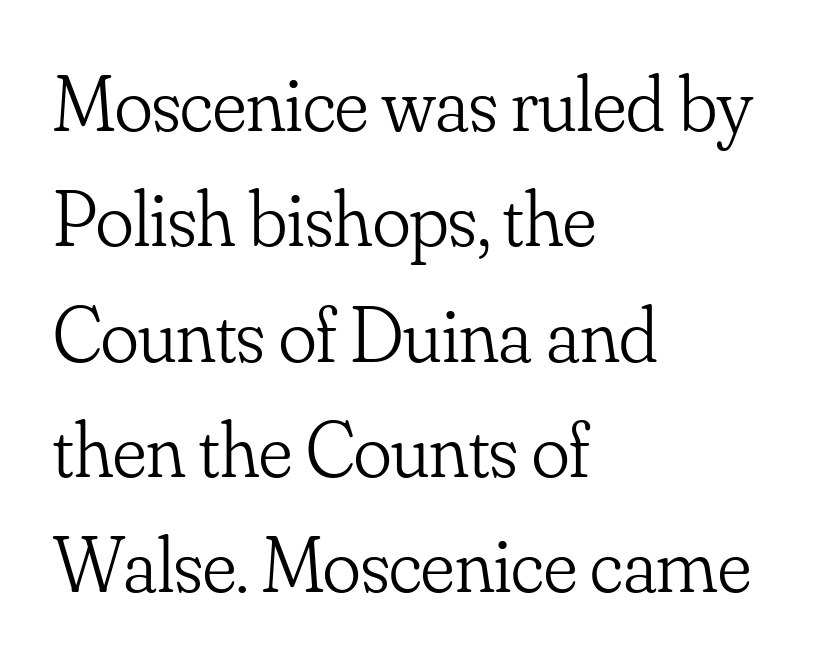
Q: Is the text bold? A: No.
Q: Is the text italic (slanted)? A: No, it is upright.
Q: Is the typeface a serif or a sans-serif typeface? A: Serif.
Q: Is the text underlined? A: No.
Q: How is the paragraph aligned? A: Left-aligned.
Q: Is the spacing between letters normal or unusually wide? A: Normal.
Q: Is the spacing between lines tight, normal or loose? A: Normal.
Q: Width (condensed, normal, or wide)? A: Normal.
Q: Stroke contrast? A: Low.
Q: x-height? A: Small.
Q: Monospaced? A: No.
